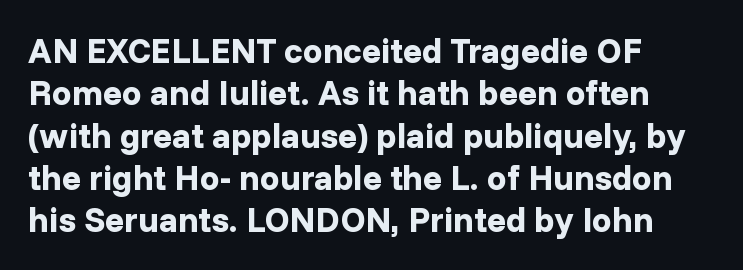
Q: Is the text bold? A: Yes.
Q: Is the text italic (slanted)? A: No, it is upright.
Q: Is the typeface a serif or a sans-serif typeface? A: Sans-serif.
Q: Is the text underlined? A: No.
Q: How is the paragraph aligned? A: Left-aligned.
Q: Is the spacing between letters normal or unusually wide? A: Normal.
Q: Width (condensed, normal, or wide)? A: Normal.
Q: Stroke contrast? A: Low.
Q: x-height? A: Medium.
Q: Monospaced? A: No.
